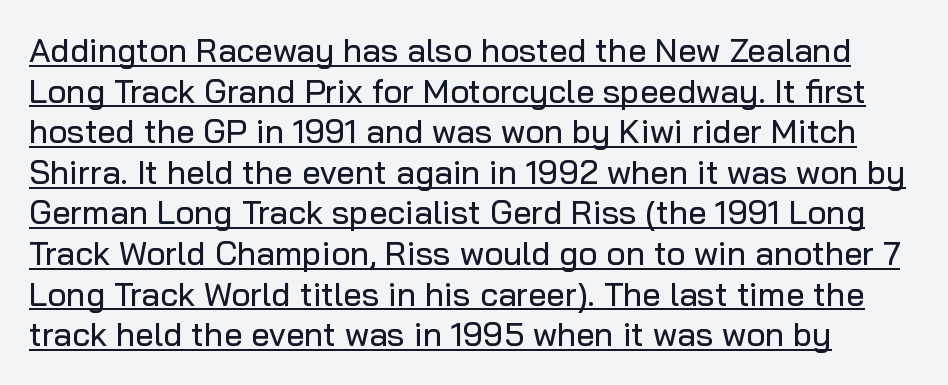
{"serif": "no", "italic": "no", "width": "normal", "stroke_contrast": "low", "x_height": "medium", "monospaced": "no", "underline": "yes", "line_spacing_ratio": 1.23, "letter_spacing": "normal", "letter_spacing_em": 0.0, "glyph_px": 33}
